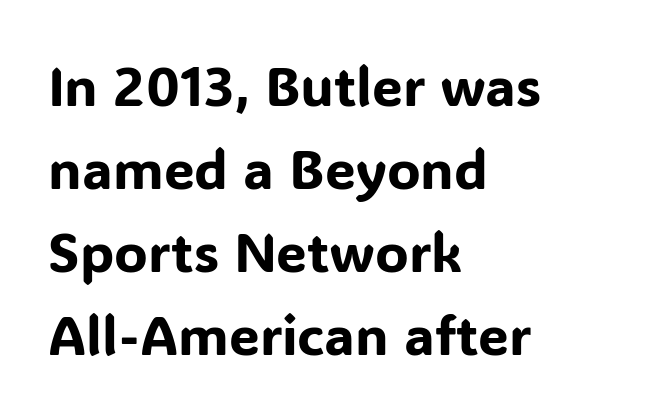
{"serif": "no", "italic": "no", "width": "normal", "stroke_contrast": "low", "x_height": "medium", "monospaced": "no", "underline": "no", "align": "left", "line_spacing": "normal", "line_spacing_ratio": 1.51, "letter_spacing": "normal", "letter_spacing_em": 0.0, "glyph_px": 55}
